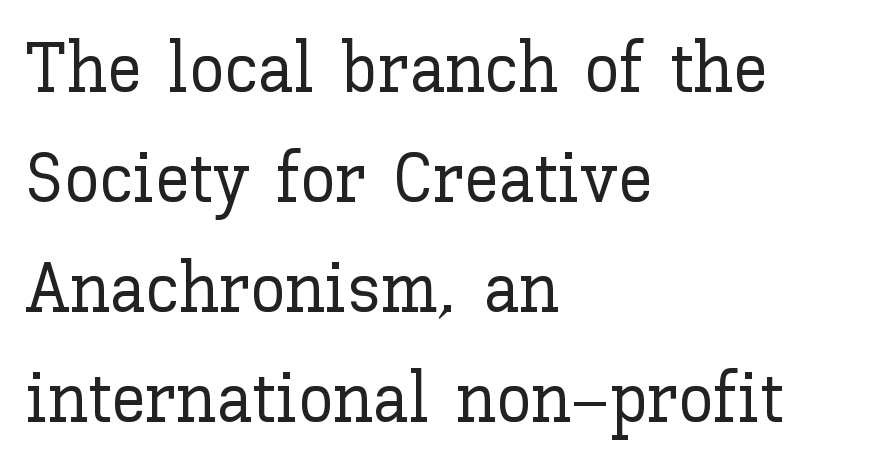
{"italic": "no", "width": "normal", "stroke_contrast": "low", "x_height": "medium", "monospaced": "no", "underline": "no", "align": "left", "line_spacing": "normal", "line_spacing_ratio": 1.57, "letter_spacing": "normal", "letter_spacing_em": 0.0, "glyph_px": 70}
